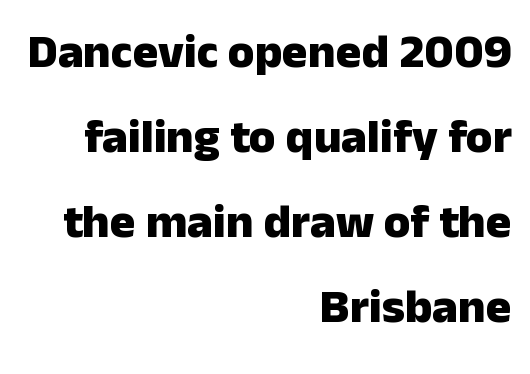
Q: Is the text bold? A: Yes.
Q: Is the text italic (slanted)? A: No, it is upright.
Q: Is the typeface a serif or a sans-serif typeface? A: Sans-serif.
Q: Is the text underlined? A: No.
Q: How is the paragraph aligned? A: Right-aligned.
Q: Is the spacing between letters normal or unusually wide? A: Normal.
Q: Width (condensed, normal, or wide)? A: Normal.
Q: Stroke contrast? A: Low.
Q: x-height? A: Medium.
Q: Monospaced? A: No.
